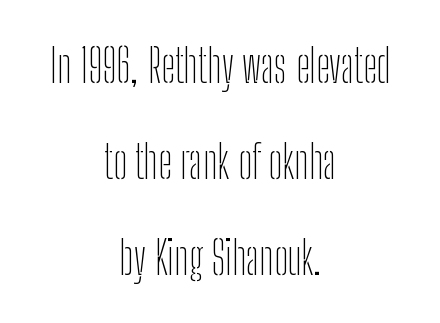
You could fit nearly another row in the gap between these rows. You could call the tracking neutral — neither tight nor loose. The glyphs are unaccompanied by any horizontal stroke below them. Compared with a flush-left layout, this one balances lines on the center instead.
